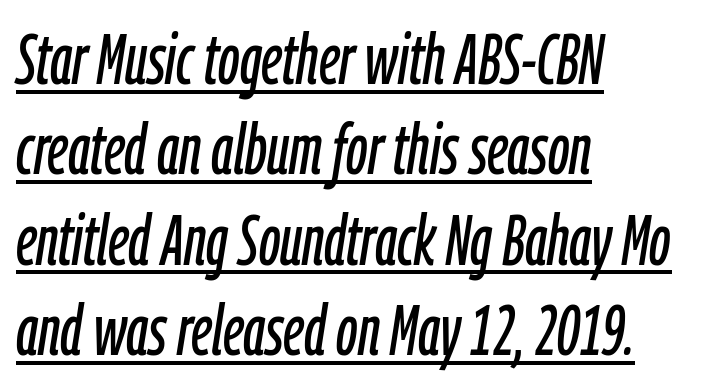
The image shows 70 px condensed type, italic (leaning right); set left-aligned, normal line spacing (1.29x), normal letter spacing, underlined; low stroke contrast and a medium x-height.
